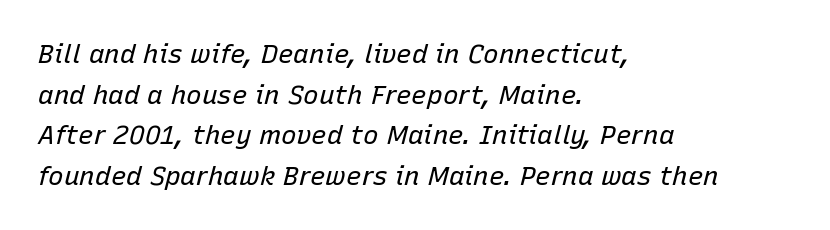
Emphasis-style slanted type is in use. Think standard paragraph weight, or any step lighter than that. Layout note: lines flush left. The line texture is even and compact thanks to regular tracking.
